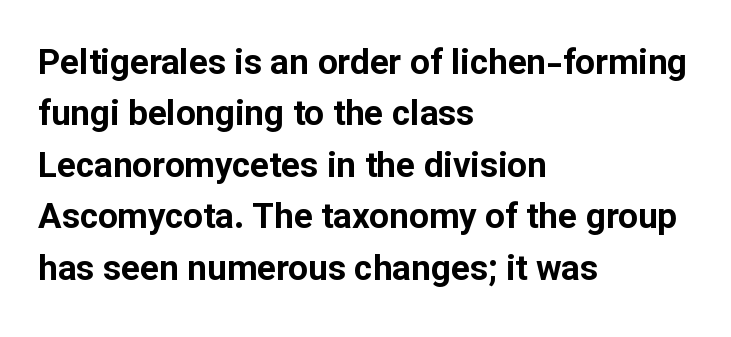
{"serif": "no", "italic": "no", "bold": "yes", "weight": "bold", "width": "normal", "stroke_contrast": "low", "x_height": "medium", "monospaced": "no", "underline": "no", "align": "left", "line_spacing": "normal", "line_spacing_ratio": 1.47, "letter_spacing": "normal", "letter_spacing_em": 0.0, "glyph_px": 35}
